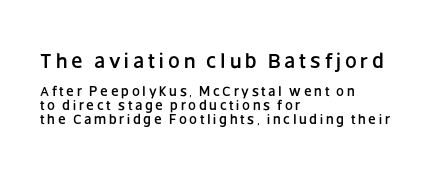
The image shows 21 px text type, upright; set left-aligned, tight line spacing (0.98x), not underlined; the first (top) block is 1.5x larger.
